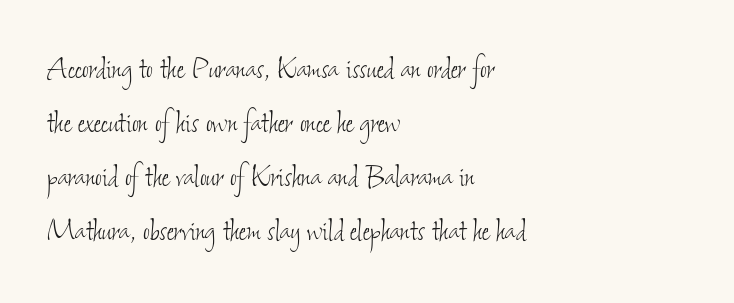
The image shows 37 px thin, condensed type; set left-aligned, normal line spacing (1.46x), normal letter spacing, not underlined; low stroke contrast and a small x-height.
